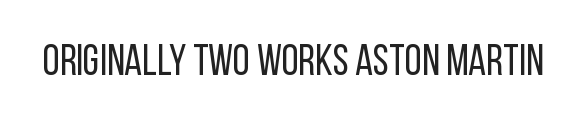
{"serif": "no", "italic": "no", "bold": "no", "weight": "regular", "width": "condensed", "stroke_contrast": "low", "x_height": "large", "monospaced": "no", "underline": "no", "letter_spacing": "normal", "letter_spacing_em": 0.0, "glyph_px": 43}
